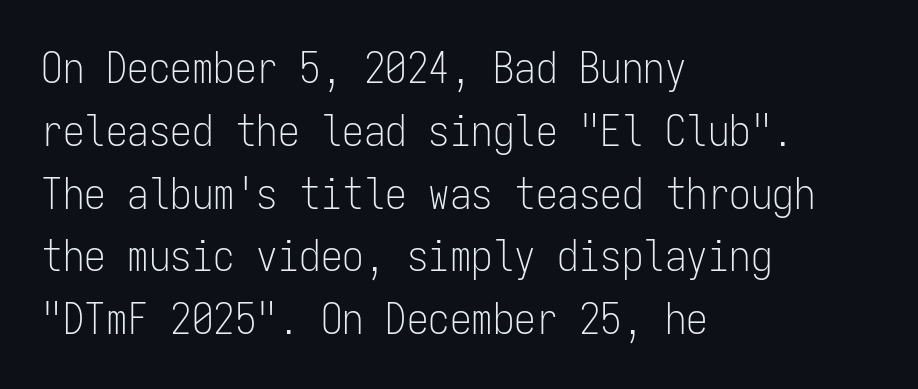
The image shows 43 px light, condensed sans-serif type, upright, monospaced; set left-aligned, normal line spacing (1.46x), normal letter spacing, not underlined; low stroke contrast and a medium x-height.
